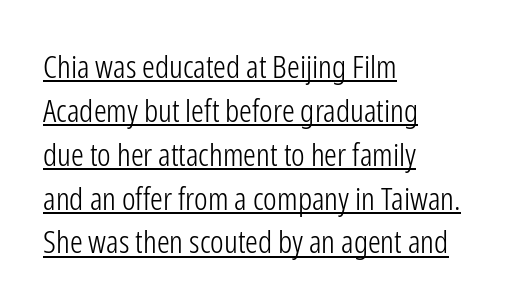
Where is the straight margin? On the left. The rendering uses natural spacing where letterforms have individual widths. The gaps between neighbouring characters are ordinary and unremarkable. Ink coverage per letter is moderate at most. Notice how a bar underscores the lettering throughout. You can tell from the bare stems that sans-serif type was used.
